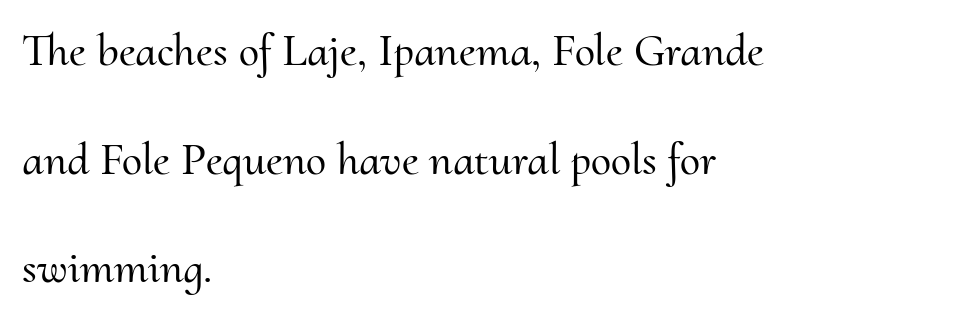
The image shows 46 px serif type, upright; set left-aligned, loose line spacing (2.36x), normal letter spacing, not underlined; medium stroke contrast and a small x-height.
